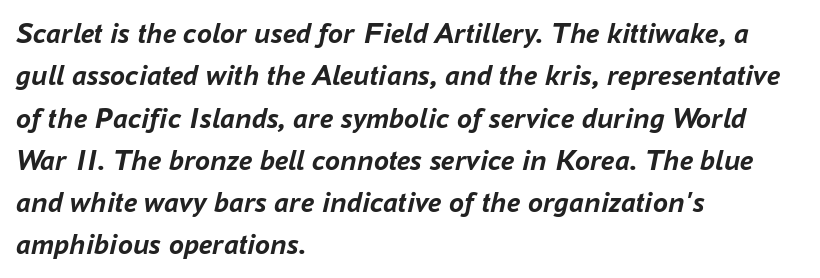
Q: Is the text bold? A: Yes.
Q: Is the text italic (slanted)? A: Yes, it leans right by about 16 degrees.
Q: Is the text underlined? A: No.
Q: How is the paragraph aligned? A: Left-aligned.
Q: Is the spacing between letters normal or unusually wide? A: Normal.
Q: Is the spacing between lines tight, normal or loose? A: Normal.
Q: Width (condensed, normal, or wide)? A: Normal.
Q: Stroke contrast? A: Low.
Q: x-height? A: Medium.
Q: Monospaced? A: No.
